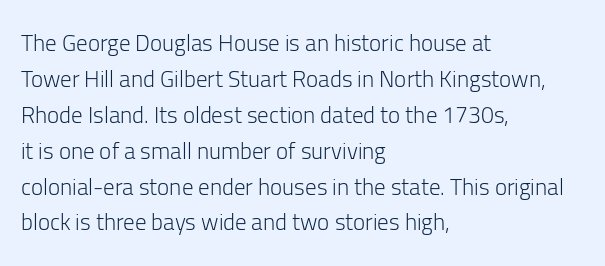
The image shows 23 px text type, upright; set left-aligned, normal line spacing (1.56x), normal letter spacing, not underlined.
